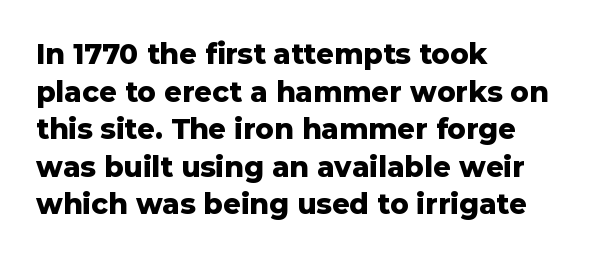
{"serif": "no", "italic": "no", "bold": "yes", "weight": "heavy", "width": "normal", "stroke_contrast": "low", "x_height": "medium", "monospaced": "no", "underline": "no", "align": "left", "line_spacing": "normal", "line_spacing_ratio": 1.34, "letter_spacing": "normal", "letter_spacing_em": 0.0, "glyph_px": 28}
